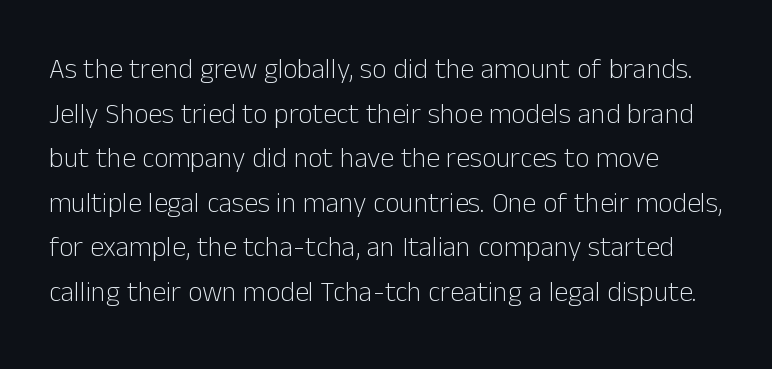
Q: Is the text bold? A: No.
Q: Is the text italic (slanted)? A: No, it is upright.
Q: Is the typeface a serif or a sans-serif typeface? A: Sans-serif.
Q: Is the text underlined? A: No.
Q: Is the spacing between letters normal or unusually wide? A: Normal.
Q: Is the spacing between lines tight, normal or loose? A: Normal.
Q: Width (condensed, normal, or wide)? A: Normal.
Q: Stroke contrast? A: Low.
Q: x-height? A: Medium.
Q: Monospaced? A: No.
